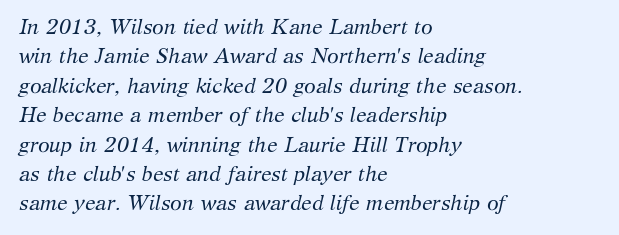
Compared with ordinary roman type, these characters are visibly tilted. Tracking here is standard; glyphs follow each other at the usual distance. Words float on clear page, feet unadorned. These lines sit exactly where default settings would place them.
